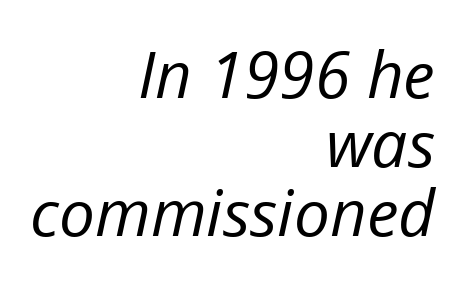
The image shows 64 px regular-weight type, italic (leaning right); set right-aligned, tight line spacing (1.08x), normal letter spacing, not underlined; low stroke contrast and a medium x-height.
